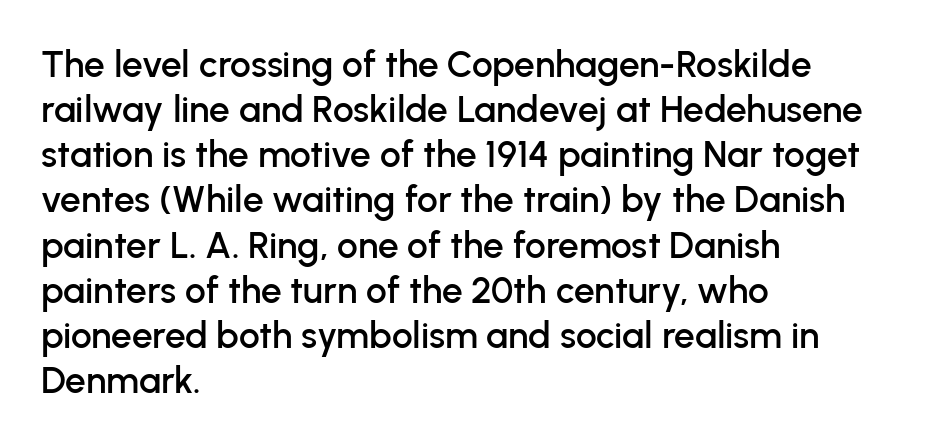
{"serif": "no", "italic": "no", "width": "normal", "stroke_contrast": "low", "x_height": "medium", "monospaced": "no", "underline": "no", "align": "left", "line_spacing_ratio": 1.22, "letter_spacing": "normal", "letter_spacing_em": 0.0, "glyph_px": 37}
